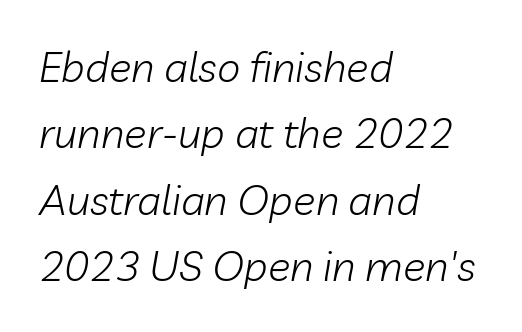
The image shows 42 px light type, italic (leaning right); set left-aligned, normal line spacing (1.58x), normal letter spacing, not underlined; low stroke contrast and a medium x-height.
